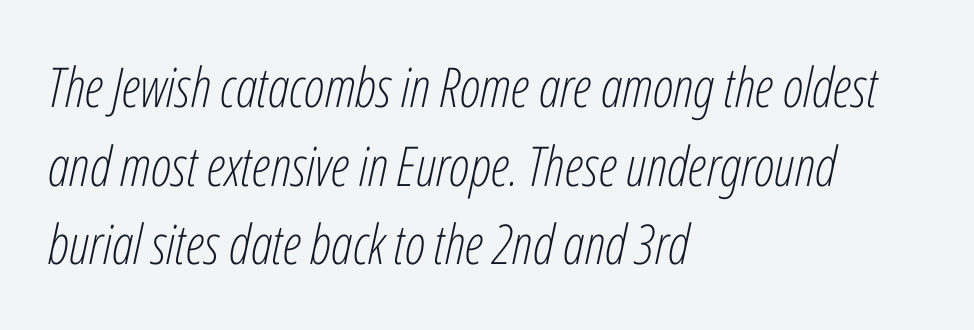
The rows are spaced the way most documents space them. The baseline area is clear. Characters are canted at an angle relative to the baseline's perpendicular. These lines are set flush left with a ragged right edge. Here the glyphs are tracked normally, forming tight word shapes. The passage shown is typed in a proportional face where columns would drift.
